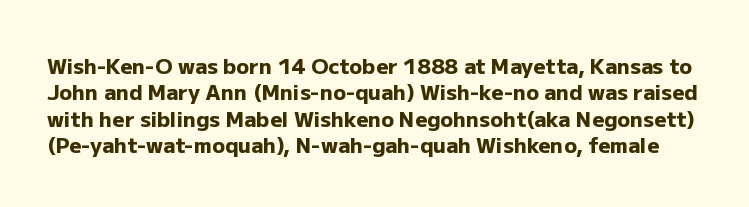
{"italic": "no", "bold": "yes", "underline": "no", "line_spacing": "normal", "line_spacing_ratio": 1.26, "letter_spacing": "normal", "letter_spacing_em": 0.0, "glyph_px": 21}
